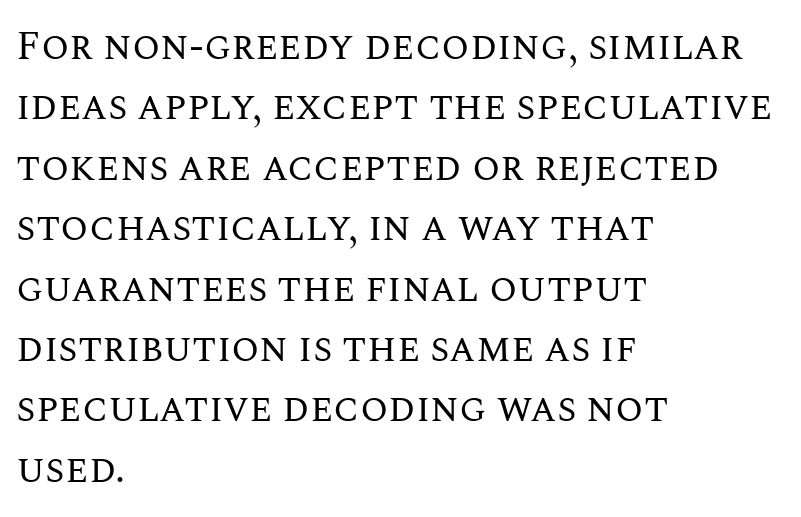
The image shows 40 px regular-weight type, upright; set left-aligned, normal line spacing (1.51x), normal letter spacing, not underlined; medium stroke contrast and a large x-height.
